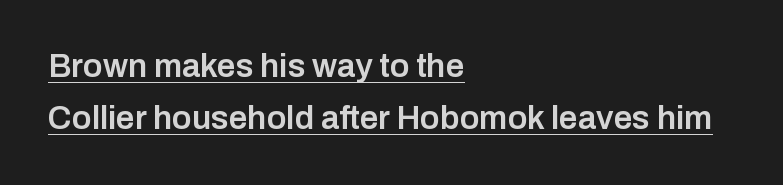
{"serif": "no", "italic": "no", "bold": "semi", "weight": "semibold", "width": "normal", "stroke_contrast": "low", "x_height": "medium", "monospaced": "no", "underline": "yes", "align": "left", "line_spacing": "normal", "line_spacing_ratio": 1.58, "letter_spacing": "normal", "letter_spacing_em": 0.0, "glyph_px": 33}
